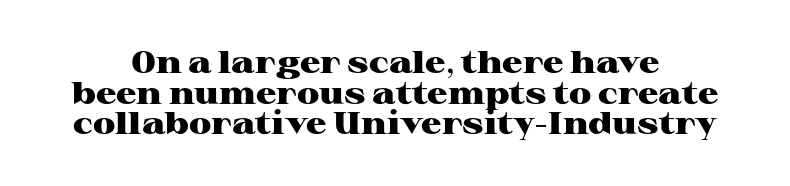
Here the glyphs are tracked normally, forming tight word shapes. Nope, not italic — everything's standing straight. The vertical gap from one line to the next is small. The letters advance in unequal steps, a hallmark of proportional type.
